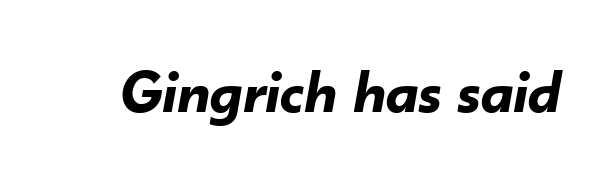
{"italic": "yes", "lean": "right", "slant_degrees": 10, "bold": "yes", "weight": "bold", "width": "normal", "stroke_contrast": "low", "x_height": "small", "monospaced": "no", "underline": "no", "letter_spacing": "normal", "letter_spacing_em": 0.0, "glyph_px": 62}
